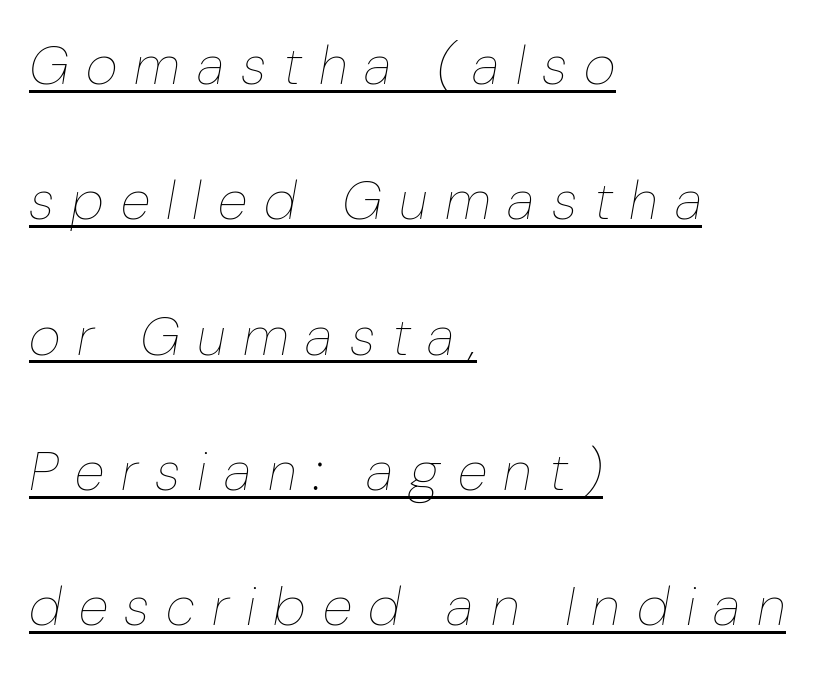
Q: Is the text bold? A: No.
Q: Is the text italic (slanted)? A: Yes, it leans right by about 10 degrees.
Q: Is the text underlined? A: Yes.
Q: How is the paragraph aligned? A: Left-aligned.
Q: Is the spacing between letters normal or unusually wide? A: Unusually wide.
Q: Is the spacing between lines tight, normal or loose? A: Loose.
Q: Width (condensed, normal, or wide)? A: Normal.
Q: Stroke contrast? A: Low.
Q: x-height? A: Medium.
Q: Monospaced? A: No.
